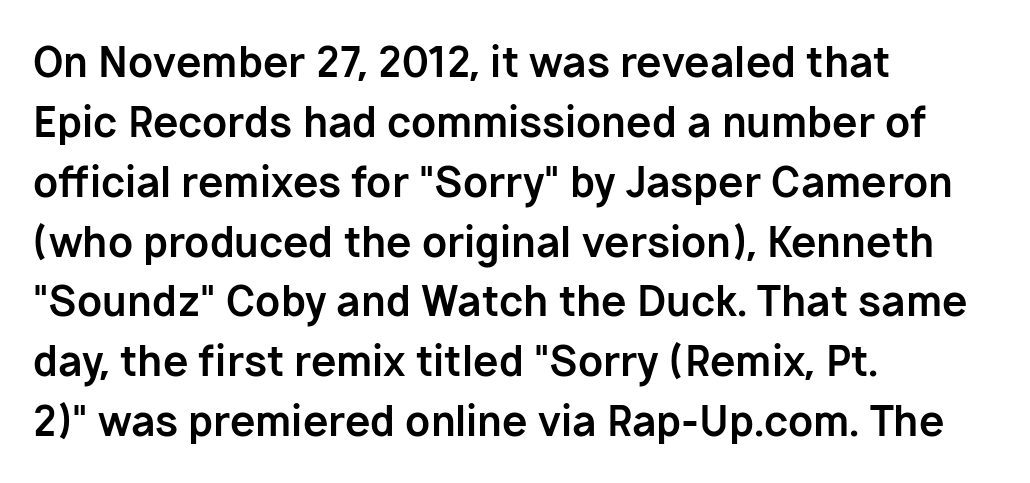
The line texture is even and compact thanks to regular tracking. Any mark beneath the type? The region is blank. The letters stand upright; this is a roman face. The passage shown stacks its lines at a standard gap.
